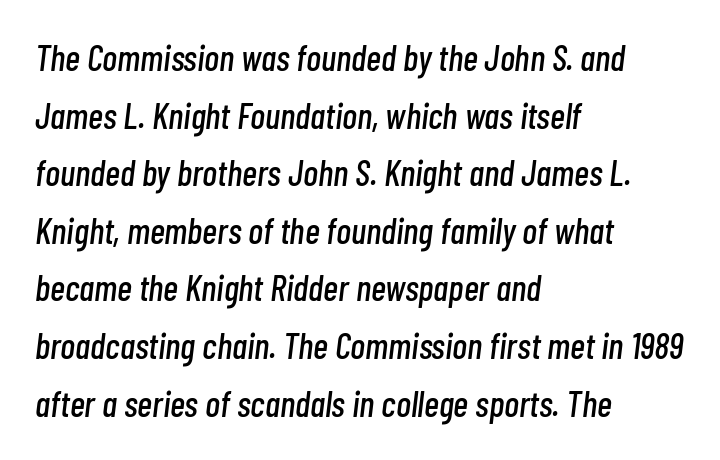
Q: Is the text italic (slanted)? A: Yes, it leans right by about 7 degrees.
Q: Is the text underlined? A: No.
Q: How is the paragraph aligned? A: Left-aligned.
Q: Is the spacing between letters normal or unusually wide? A: Normal.
Q: Is the spacing between lines tight, normal or loose? A: Normal.
Q: Width (condensed, normal, or wide)? A: Condensed.
Q: Stroke contrast? A: Low.
Q: x-height? A: Medium.
Q: Monospaced? A: No.
